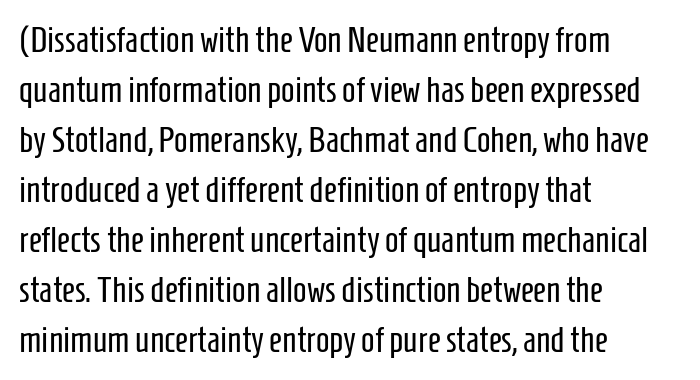
The image shows 36 px regular-weight, condensed sans-serif type, upright; set left-aligned, normal line spacing (1.39x), normal letter spacing, not underlined; low stroke contrast and a medium x-height.
